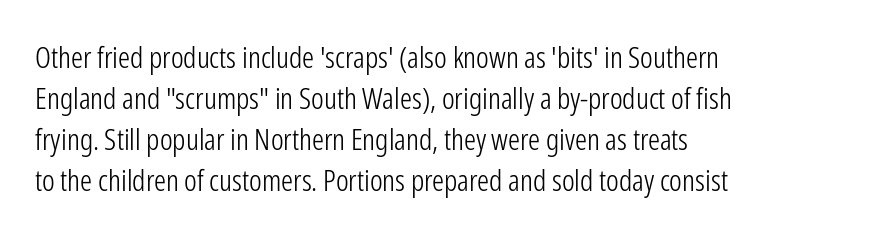
Q: Is the text bold? A: No.
Q: Is the text italic (slanted)? A: No, it is upright.
Q: Is the typeface a serif or a sans-serif typeface? A: Sans-serif.
Q: Is the text underlined? A: No.
Q: How is the paragraph aligned? A: Left-aligned.
Q: Is the spacing between letters normal or unusually wide? A: Normal.
Q: Is the spacing between lines tight, normal or loose? A: Normal.
Q: Width (condensed, normal, or wide)? A: Condensed.
Q: Stroke contrast? A: Low.
Q: x-height? A: Medium.
Q: Monospaced? A: No.
